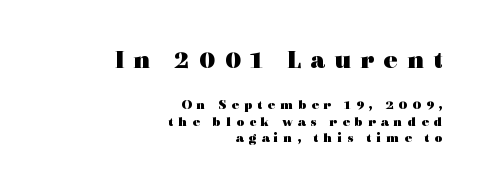
The image shows 26 px bold type, upright; set right-aligned, line spacing 1.17x, unusually wide letter spacing (+0.34 em), not underlined; the first (top) block is 1.86x larger.
